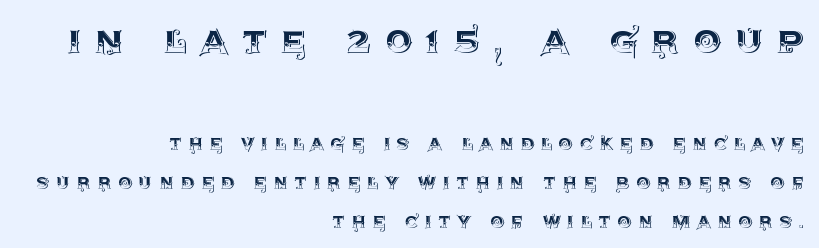
{"italic": "no", "width": "normal", "x_height": "large", "monospaced": "no", "underline": "no", "align": "right", "line_spacing_ratio": 1.76, "letter_spacing": "wide", "letter_spacing_em": 0.3, "larger_block": "first", "size_ratio": 2.05, "glyph_px": 45}
